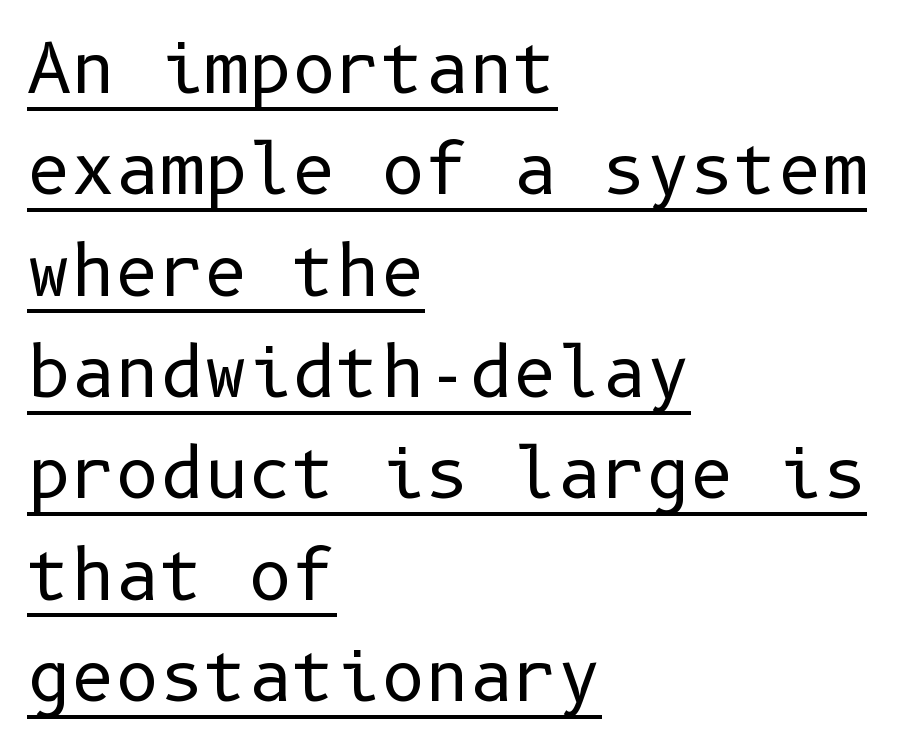
Q: Is the text bold? A: No.
Q: Is the text italic (slanted)? A: No, it is upright.
Q: Is the typeface a serif or a sans-serif typeface? A: Sans-serif.
Q: Is the text underlined? A: Yes.
Q: How is the paragraph aligned? A: Left-aligned.
Q: Is the spacing between letters normal or unusually wide? A: Normal.
Q: Is the spacing between lines tight, normal or loose? A: Normal.
Q: Width (condensed, normal, or wide)? A: Normal.
Q: Stroke contrast? A: Low.
Q: x-height? A: Medium.
